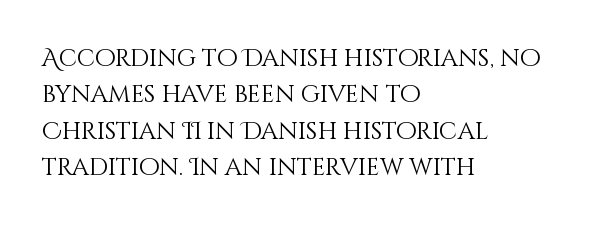
Q: Is the text bold? A: No.
Q: Is the text italic (slanted)? A: No, it is upright.
Q: Is the text underlined? A: No.
Q: How is the paragraph aligned? A: Left-aligned.
Q: Is the spacing between letters normal or unusually wide? A: Normal.
Q: Is the spacing between lines tight, normal or loose? A: Normal.
